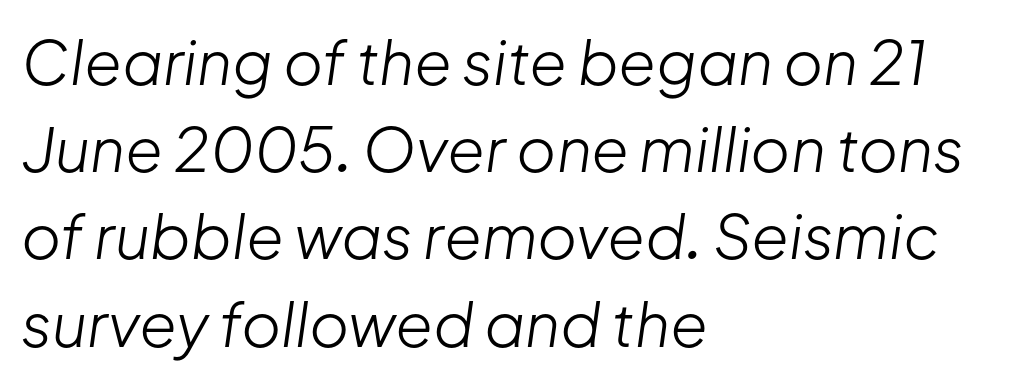
Q: Is the text bold? A: No.
Q: Is the text italic (slanted)? A: Yes, it leans right by about 8 degrees.
Q: Is the text underlined? A: No.
Q: How is the paragraph aligned? A: Left-aligned.
Q: Is the spacing between letters normal or unusually wide? A: Normal.
Q: Is the spacing between lines tight, normal or loose? A: Normal.
Q: Width (condensed, normal, or wide)? A: Normal.
Q: Stroke contrast? A: Low.
Q: x-height? A: Medium.
Q: Monospaced? A: No.
